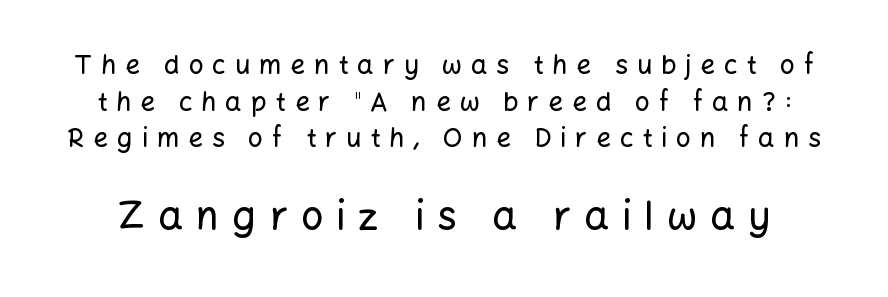
Spacing verdict: proportional, widths tailored to each character. The face used here is a sans, in the tradition of grotesques and geometrics. The area under the type is left untouched. Reading down the column, the eye jumps a familiar distance to each next line. Tall strokes in this sample are plumb rather than angled.
